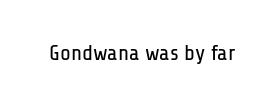
The space directly below the letters is spotless. Quick note: not italic, upright. The line texture is even and compact thanks to regular tracking. These glyphs show unthickened strokes, regular width or finer.
